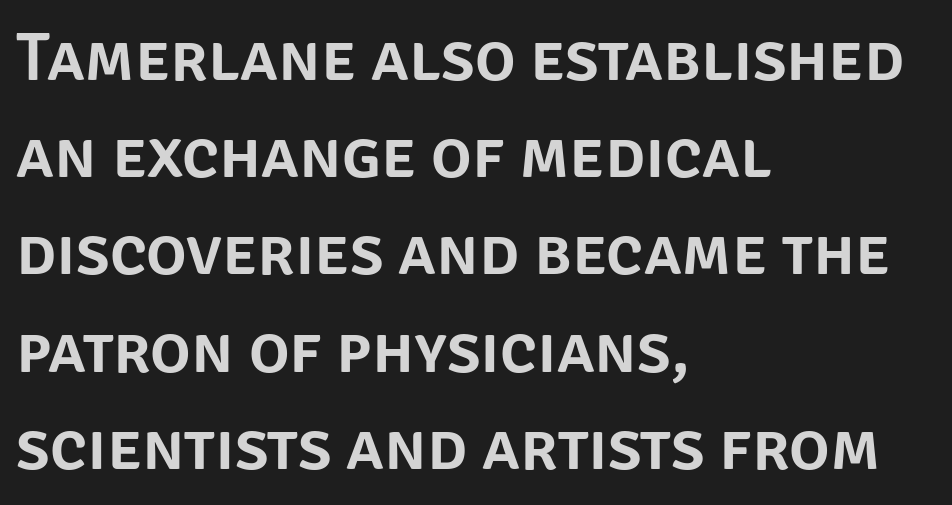
The image shows 68 px sans-serif type, upright; set left-aligned, normal line spacing (1.43x), normal letter spacing, not underlined; low stroke contrast and a large x-height.
